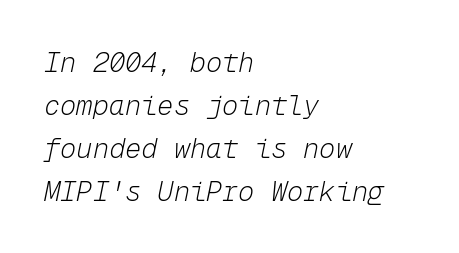
Q: Is the text bold? A: No.
Q: Is the text italic (slanted)? A: Yes, it leans right by about 12 degrees.
Q: Is the text underlined? A: No.
Q: How is the paragraph aligned? A: Left-aligned.
Q: Is the spacing between letters normal or unusually wide? A: Normal.
Q: Is the spacing between lines tight, normal or loose? A: Normal.
